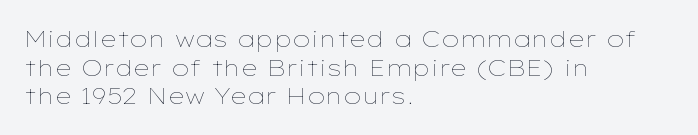
{"italic": "no", "bold": "no", "underline": "no", "align": "left", "line_spacing": "normal", "line_spacing_ratio": 1.25, "letter_spacing": "normal", "letter_spacing_em": 0.0, "glyph_px": 23}
